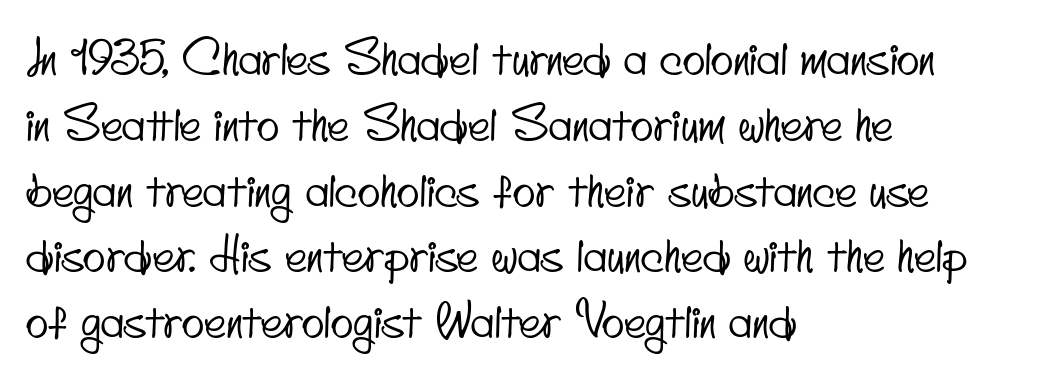
The image shows 47 px condensed sans-serif type; set left-aligned, normal line spacing (1.4x), normal letter spacing, not underlined; low stroke contrast and a small x-height.
